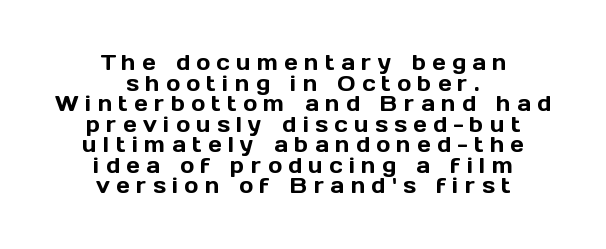
The block of text is dense from top to bottom, with scant space between rows. The baseline area is clear. Look at the tracking — it's clearly loosened, letters drifting apart. Compared with a flush-left layout, this one balances lines on the center instead. The type sits square on the baseline with zero lean.
